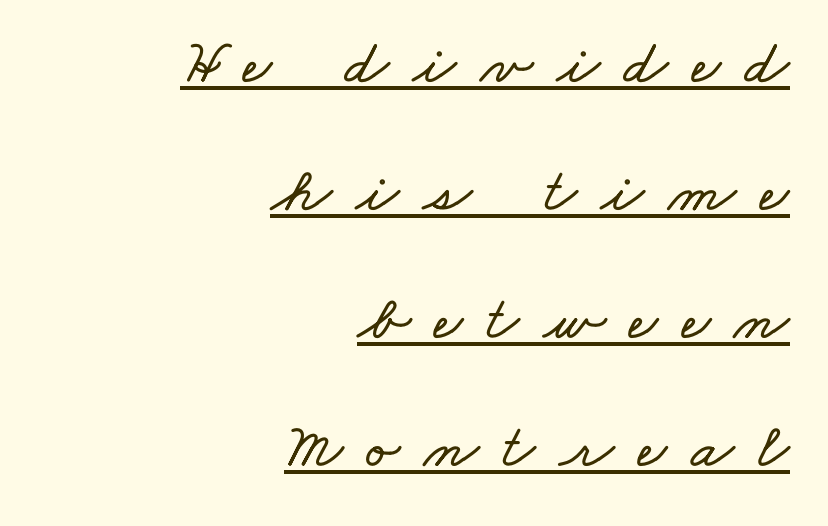
Compared with undecorated copy, this sample adds a rule below the words. These lines are rendered in a variable-pitch font. Reading down the column, the eye jumps a long way to each next line. A flush-right, rag-left setting is used for this passage. Letter spacing: wide.
